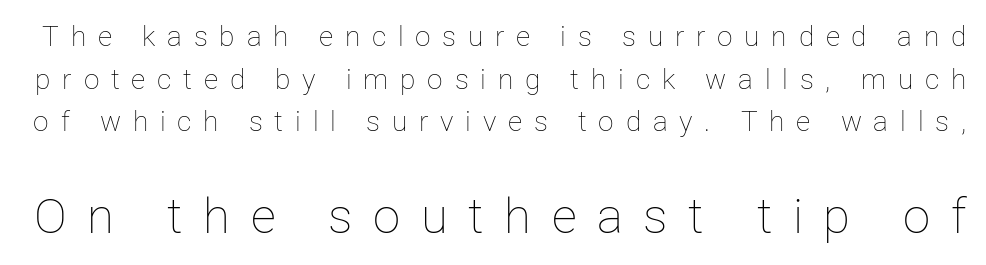
{"italic": "no", "bold": "no", "weight": "thin", "width": "normal", "stroke_contrast": "low", "x_height": "medium", "monospaced": "no", "underline": "no", "line_spacing": "normal", "line_spacing_ratio": 1.52, "letter_spacing": "wide", "letter_spacing_em": 0.42, "larger_block": "second", "size_ratio": 1.75, "glyph_px": 49}
